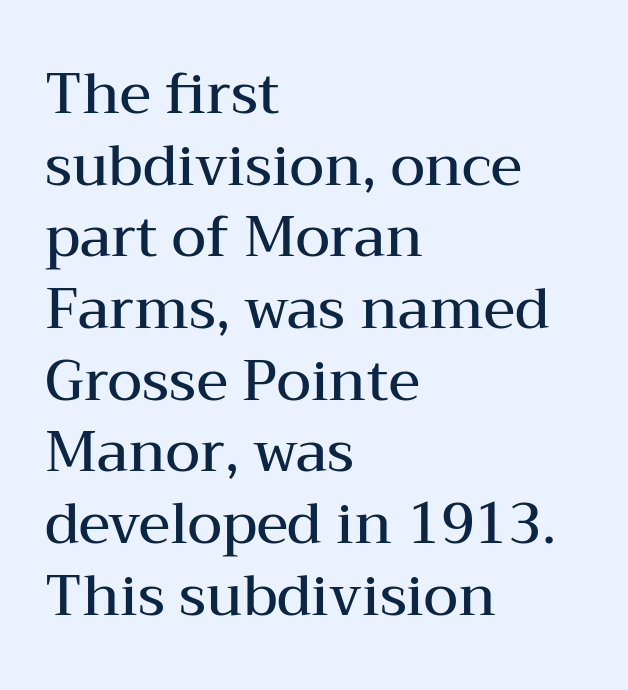
The image shows 56 px semibold, wide serif type, upright; set left-aligned, normal line spacing (1.28x), normal letter spacing, not underlined; medium stroke contrast and a medium x-height.
